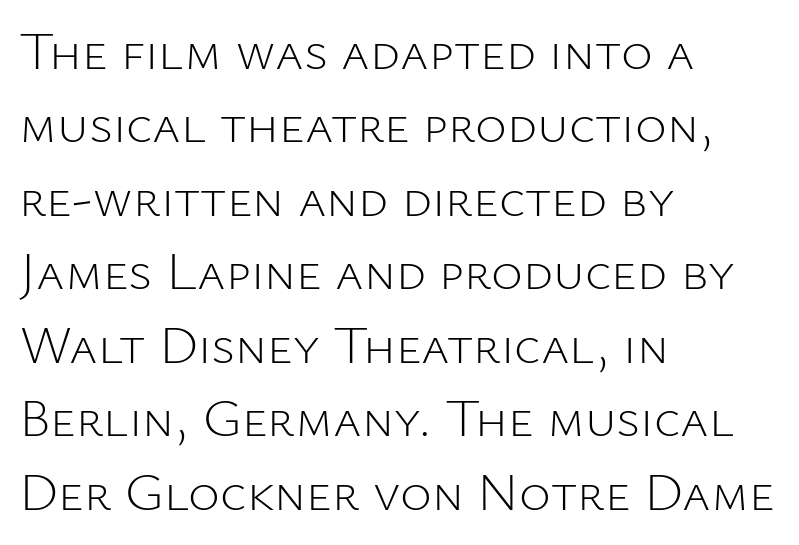
Each letter keeps its own natural width here, so spacing adapts to shape. Short and long lines alike share a common starting point at left. The tracking reads as untouched default to a designer's eye. These lines are composed in type without serifs.
